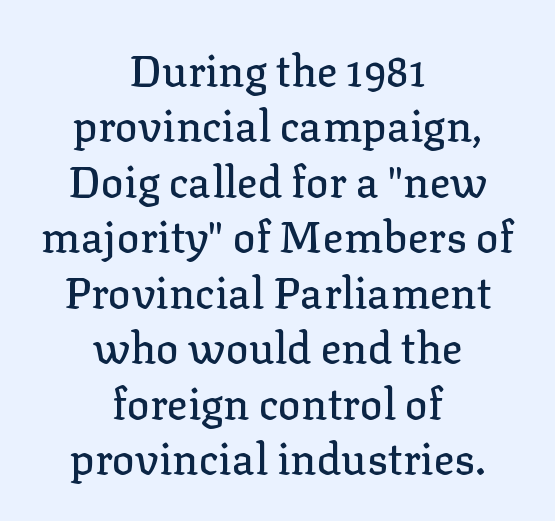
The image shows 43 px serif type, upright; set centered, normal line spacing (1.29x), normal letter spacing, not underlined; low stroke contrast and a medium x-height.
